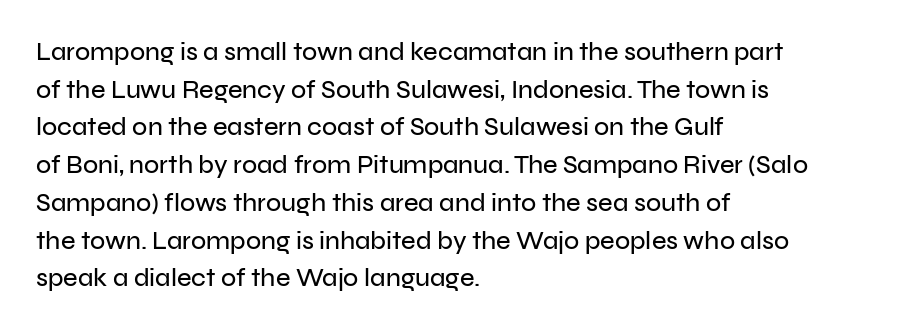
Q: Is the text italic (slanted)? A: No, it is upright.
Q: Is the text underlined? A: No.
Q: How is the paragraph aligned? A: Left-aligned.
Q: Is the spacing between letters normal or unusually wide? A: Normal.
Q: Is the spacing between lines tight, normal or loose? A: Normal.
